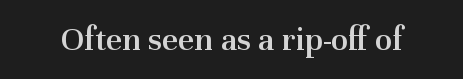
The image shows 35 px semibold serif type, upright; set normal letter spacing, not underlined; medium stroke contrast and a medium x-height.
